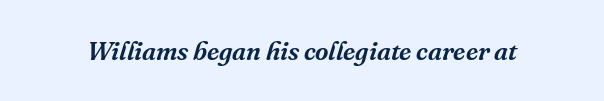
Q: Is the text italic (slanted)? A: Yes, it leans right by about 16 degrees.
Q: Is the text underlined? A: No.
Q: Is the spacing between letters normal or unusually wide? A: Normal.
